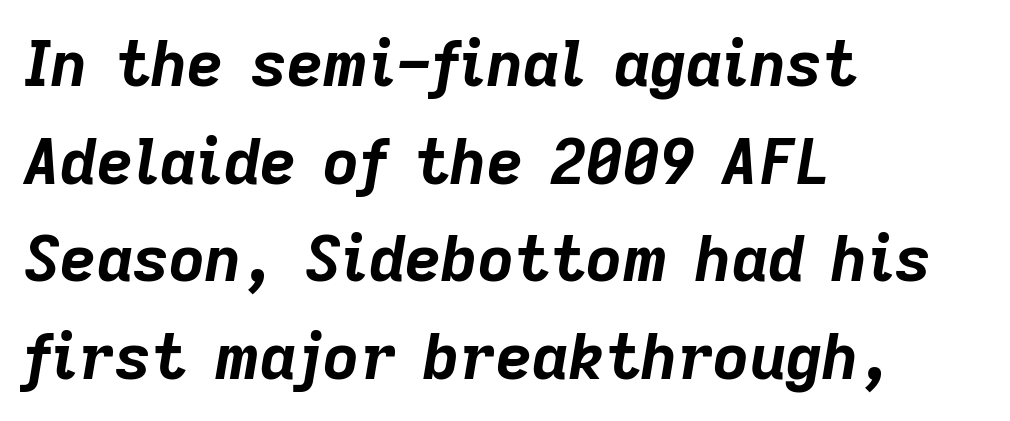
A bare baseline throughout the passage. Style check: oblique. Horizontal bands of white between lines are of average thickness. Here the designer chose a conventional face with non-uniform glyph widths. You'd pick this weight for a headline — it's a proper bold.
